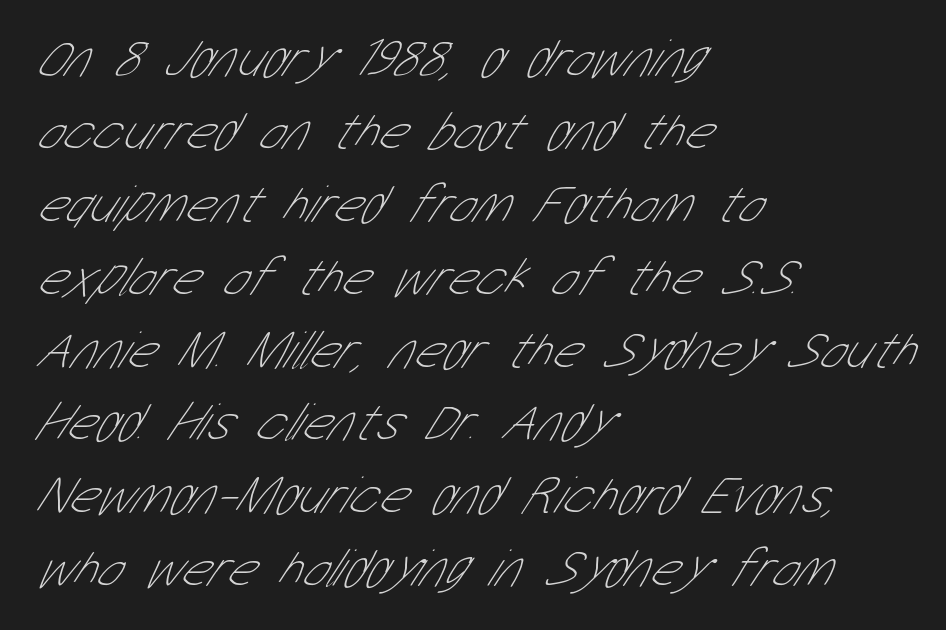
The image shows 54 px thin, condensed sans-serif type; set left-aligned, normal line spacing (1.35x), normal letter spacing, not underlined; low stroke contrast and a medium x-height.
